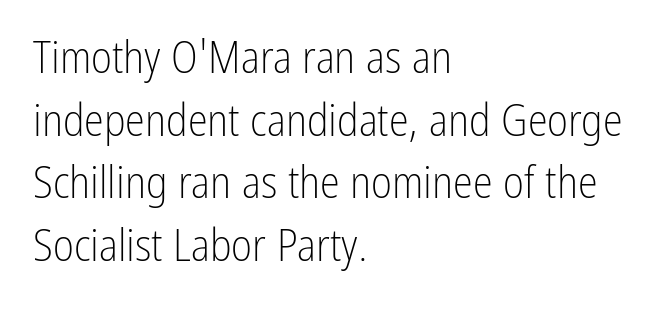
Q: Is the text bold? A: No.
Q: Is the text italic (slanted)? A: No, it is upright.
Q: Is the typeface a serif or a sans-serif typeface? A: Sans-serif.
Q: Is the text underlined? A: No.
Q: How is the paragraph aligned? A: Left-aligned.
Q: Is the spacing between letters normal or unusually wide? A: Normal.
Q: Is the spacing between lines tight, normal or loose? A: Normal.
Q: Width (condensed, normal, or wide)? A: Condensed.
Q: Stroke contrast? A: Low.
Q: x-height? A: Medium.
Q: Monospaced? A: No.
